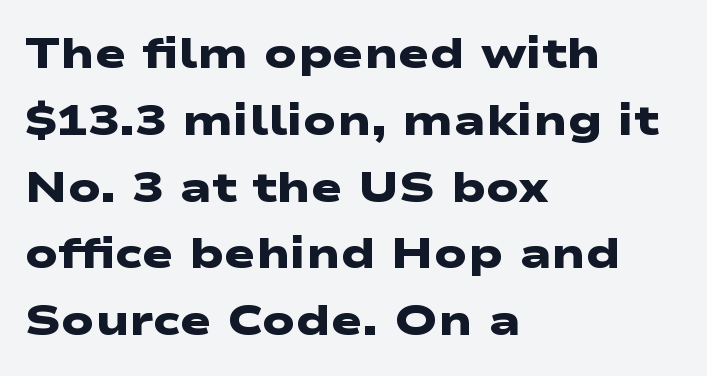
Line spacing here is normal. Descenders are the only things crossing below the line. You could call the tracking neutral — neither tight nor loose. The rendering anchors every line to the left-hand side.
